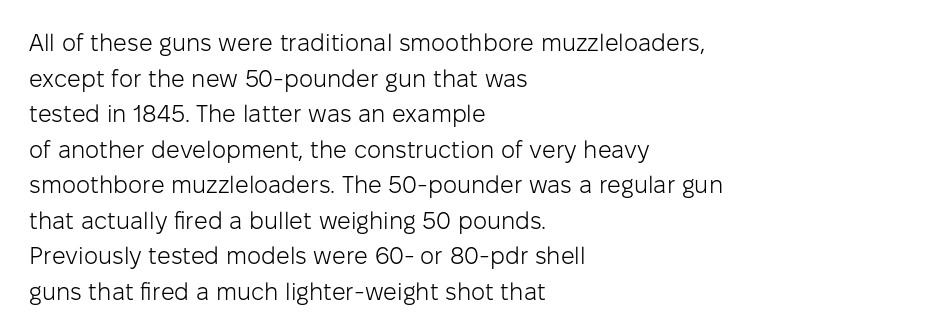
Q: Is the text bold? A: No.
Q: Is the text italic (slanted)? A: No, it is upright.
Q: Is the text underlined? A: No.
Q: How is the paragraph aligned? A: Left-aligned.
Q: Is the spacing between letters normal or unusually wide? A: Normal.
Q: Is the spacing between lines tight, normal or loose? A: Normal.
